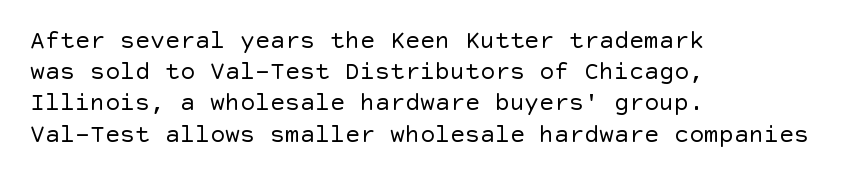
{"italic": "no", "bold": "no", "underline": "no", "align": "left", "line_spacing": "normal", "line_spacing_ratio": 1.25, "letter_spacing": "normal", "letter_spacing_em": 0.0, "glyph_px": 25}
